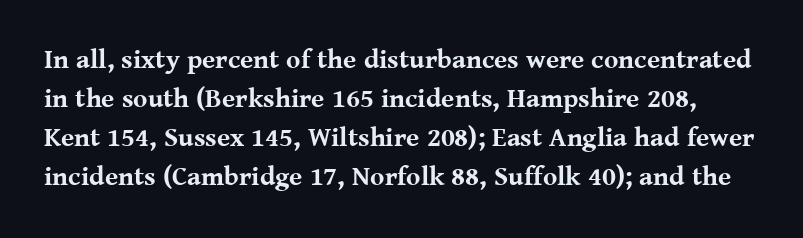
{"italic": "no", "bold": "yes", "underline": "no", "line_spacing": "normal", "line_spacing_ratio": 1.45, "letter_spacing": "normal", "letter_spacing_em": 0.0, "glyph_px": 27}
